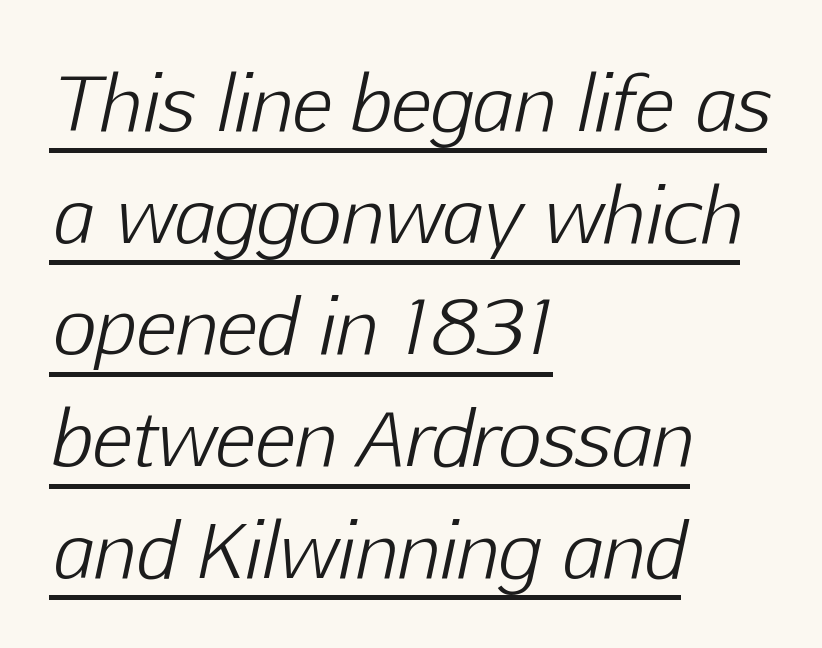
The rows are spaced the way most documents space them. Compared with a centered layout, this one pins lines to the left instead. Short note: letters normally spaced. Looks like regular typesetting: each glyph gets only the width it needs. A rule runs beneath these lines of type.
